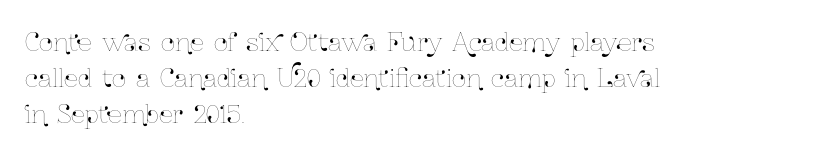
Q: Is the text italic (slanted)? A: No, it is upright.
Q: Is the text underlined? A: No.
Q: How is the paragraph aligned? A: Left-aligned.
Q: Is the spacing between letters normal or unusually wide? A: Normal.
Q: Is the spacing between lines tight, normal or loose? A: Normal.
